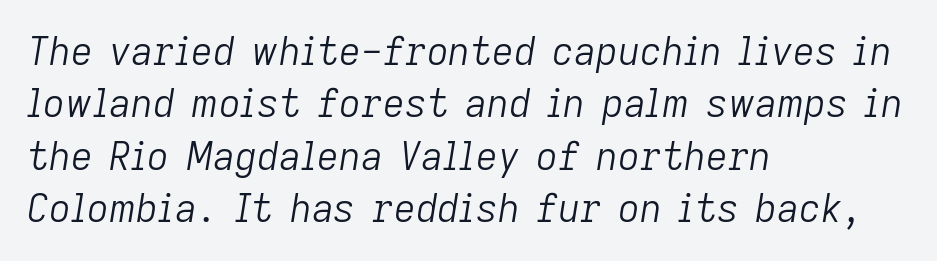
Q: Is the text bold? A: No.
Q: Is the text italic (slanted)? A: Yes, it leans right by about 9 degrees.
Q: Is the text underlined? A: No.
Q: How is the paragraph aligned? A: Left-aligned.
Q: Is the spacing between letters normal or unusually wide? A: Normal.
Q: Is the spacing between lines tight, normal or loose? A: Normal.
Q: Width (condensed, normal, or wide)? A: Normal.
Q: Stroke contrast? A: Low.
Q: x-height? A: Medium.
Q: Monospaced? A: No.
